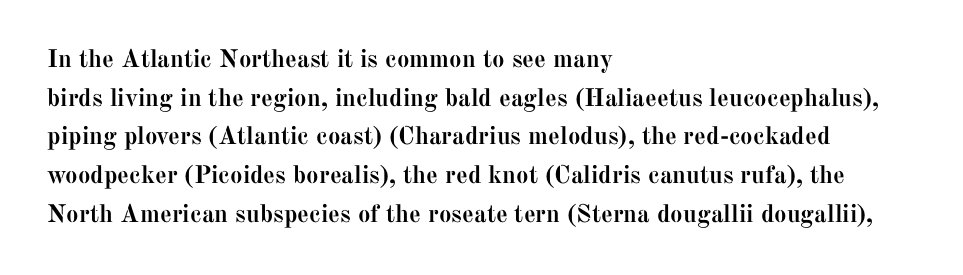
Lines of text with bare space underneath. Default kerning and tracking; the words read as compact shapes. Typeset ragged right — the left edge is the straight one. Regarding leading, the lines here are spaced in the standard way. Every stem runs plumb, perpendicular to the baseline.
